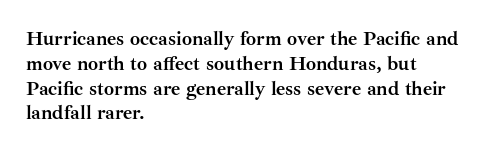
Line starts are locked; line ends wander. Tracking value appears to be zero — textbook default spacing. Style check: upright. Rule under the text: the space is simply empty. Heavy-handed strokes throughout: this text is bold.
